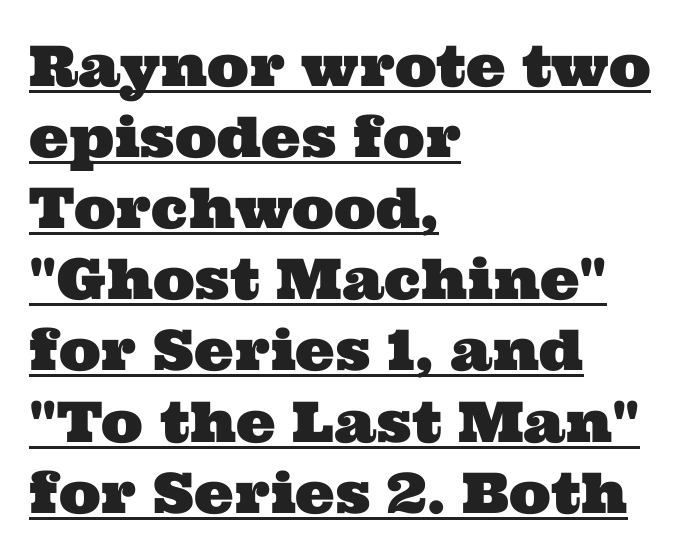
Q: Is the typeface a serif or a sans-serif typeface? A: Serif.
Q: Is the text underlined? A: Yes.
Q: How is the paragraph aligned? A: Left-aligned.
Q: Is the spacing between letters normal or unusually wide? A: Normal.
Q: Is the spacing between lines tight, normal or loose? A: Normal.
Q: Width (condensed, normal, or wide)? A: Wide.
Q: Stroke contrast? A: Medium.
Q: x-height? A: Medium.
Q: Monospaced? A: No.
